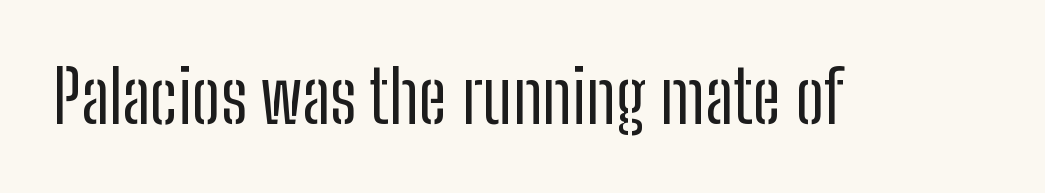
Q: Is the text bold? A: No.
Q: Is the text italic (slanted)? A: No, it is upright.
Q: Is the typeface a serif or a sans-serif typeface? A: Sans-serif.
Q: Is the text underlined? A: No.
Q: Is the spacing between letters normal or unusually wide? A: Normal.
Q: Width (condensed, normal, or wide)? A: Condensed.
Q: Stroke contrast? A: Low.
Q: x-height? A: Medium.
Q: Monospaced? A: No.
